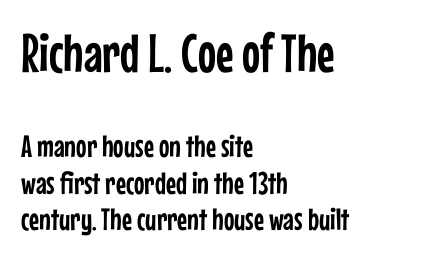
The image shows 54 px condensed sans-serif type, upright; set left-aligned, line spacing 1.17x, normal letter spacing, not underlined; the first (top) block is 1.74x larger; low stroke contrast and a medium x-height.
